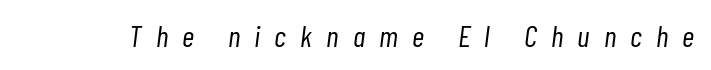
The image shows 30 px light, condensed type, italic (leaning right); set unusually wide letter spacing (+0.47 em), not underlined; low stroke contrast and a medium x-height.
